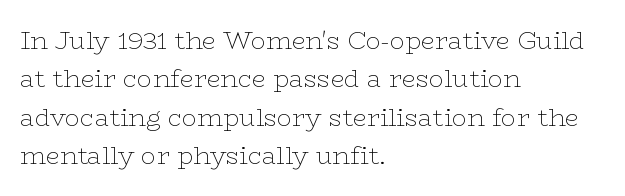
This sample uses an upright cut, with every glyph sitting square on the baseline. The string is rendered with underlining switched off. Tracking value appears to be zero — textbook default spacing. The lines in this sample share a left origin and differ only in where they stop. Vertical spacing — default.
